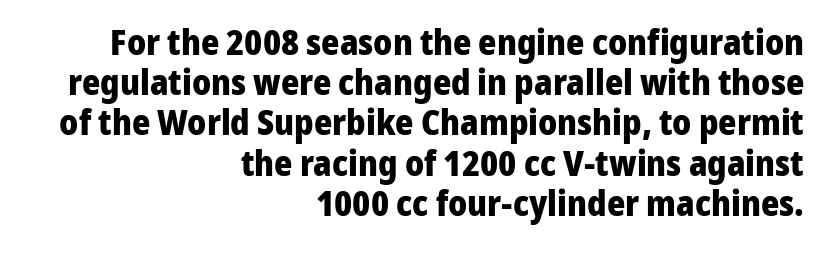
{"serif": "no", "italic": "no", "bold": "yes", "weight": "heavy", "width": "normal", "stroke_contrast": "low", "x_height": "medium", "monospaced": "no", "underline": "no", "align": "right", "line_spacing": "tight", "line_spacing_ratio": 1.15, "letter_spacing": "normal", "letter_spacing_em": 0.0, "glyph_px": 35}
